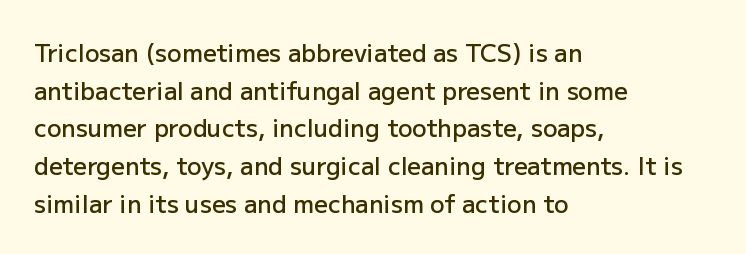
The image shows 24 px text type, upright; set left-aligned, normal line spacing (1.57x), normal letter spacing, not underlined.
